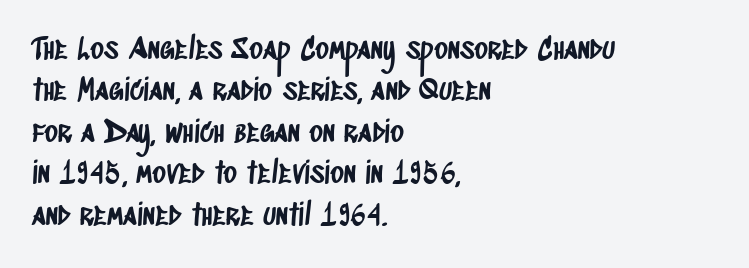
The space directly below the letters is spotless. The leading is moderate, giving the passage an even texture. Proportional: the letters do not fall into vertical columns. A classic flush-left, rag-right setting is used for this passage. The glyphs in this specimen are sans serif. Each word holds together tightly as a unit, with standard inter-letter gaps.
